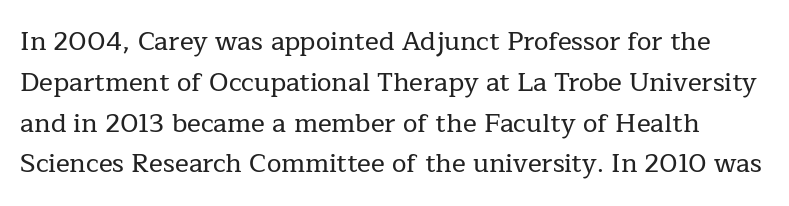
Underline: absent. This sample uses plain, unmodified letter spacing. The line-height multiplier appears to be the usual default. It's the straight-up-and-down kind of type.
